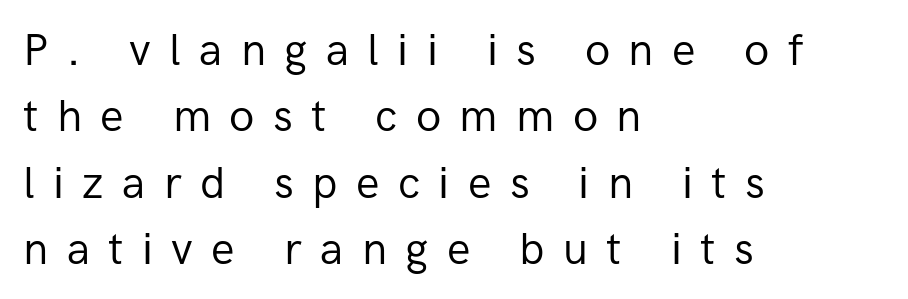
The letters stand straight up with perfectly vertical stems. This rendering widens character spacing well past its baseline value. Classification — sans serif. Unbolded letterforms with no extra heft. Note the varied advance widths — an 'i' is clearly narrower than an 'm'.
